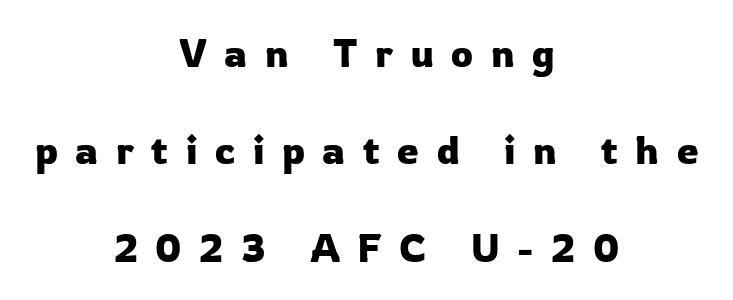
{"serif": "no", "italic": "no", "width": "normal", "stroke_contrast": "low", "x_height": "medium", "monospaced": "no", "underline": "no", "align": "center", "line_spacing": "loose", "line_spacing_ratio": 2.5, "letter_spacing": "wide", "letter_spacing_em": 0.45, "glyph_px": 39}
